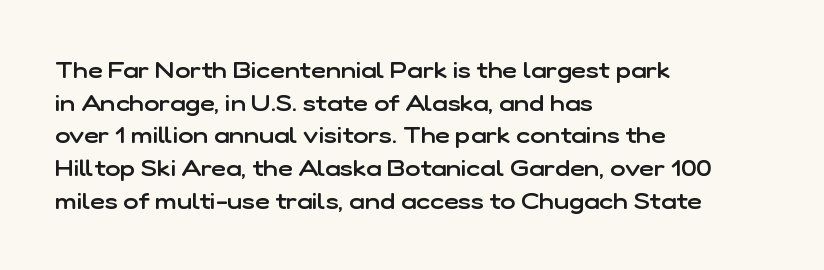
A classic flush-left, rag-right setting is used for this passage. Inter-character spacing is left at the font's built-in metrics. Notice how descenders clear the ascenders below comfortably — that's standard leading. Stroke thickness is moderately raised; the sample reads as semibold. Quick note: underline off.
